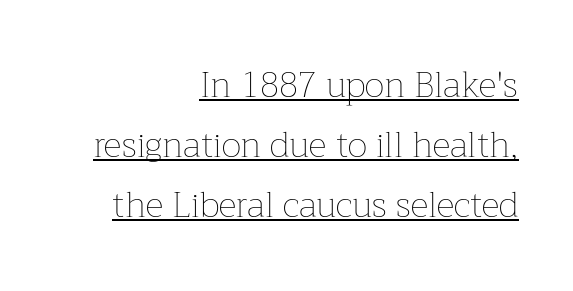
{"italic": "no", "bold": "no", "weight": "thin", "width": "normal", "stroke_contrast": "low", "x_height": "medium", "monospaced": "no", "underline": "yes", "align": "right", "line_spacing_ratio": 1.71, "letter_spacing": "normal", "letter_spacing_em": 0.0, "glyph_px": 35}
